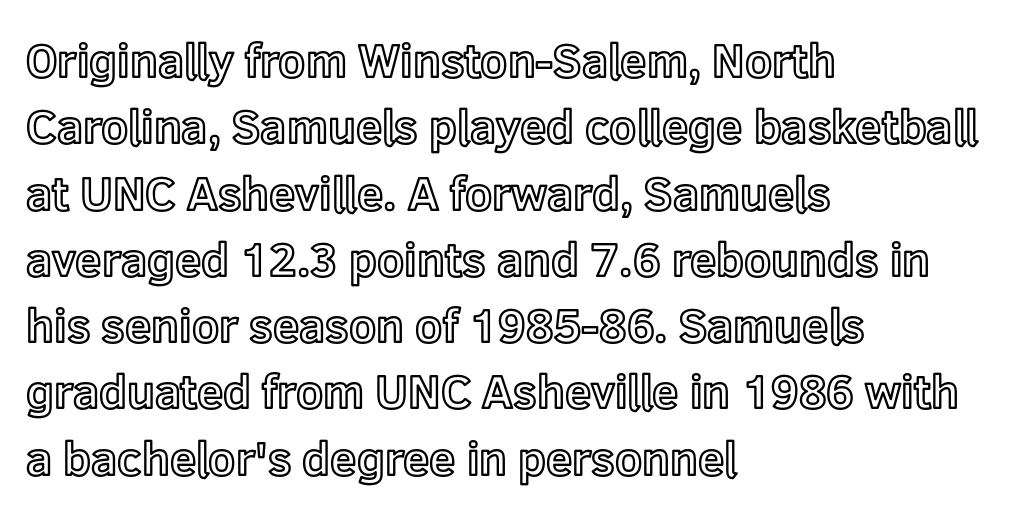
The image shows 47 px text type, upright; set left-aligned, normal line spacing (1.41x), normal letter spacing, not underlined; a medium x-height.
